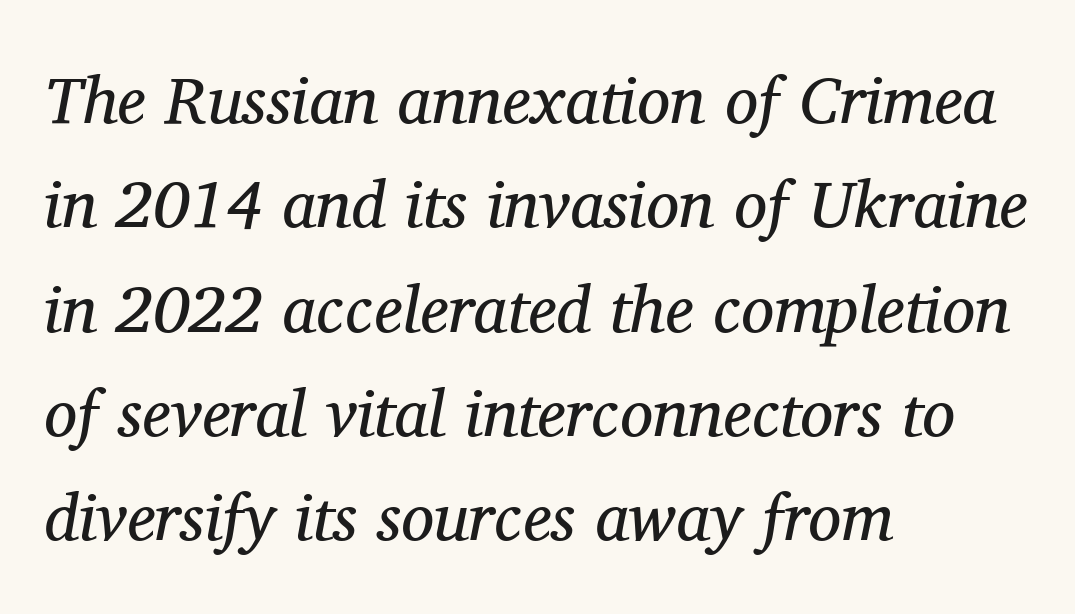
Q: Is the text bold? A: No.
Q: Is the text italic (slanted)? A: Yes, it leans right by about 11 degrees.
Q: Is the typeface a serif or a sans-serif typeface? A: Serif.
Q: Is the text underlined? A: No.
Q: How is the paragraph aligned? A: Left-aligned.
Q: Is the spacing between letters normal or unusually wide? A: Normal.
Q: Is the spacing between lines tight, normal or loose? A: Normal.
Q: Width (condensed, normal, or wide)? A: Normal.
Q: Stroke contrast? A: Medium.
Q: x-height? A: Medium.
Q: Monospaced? A: No.
